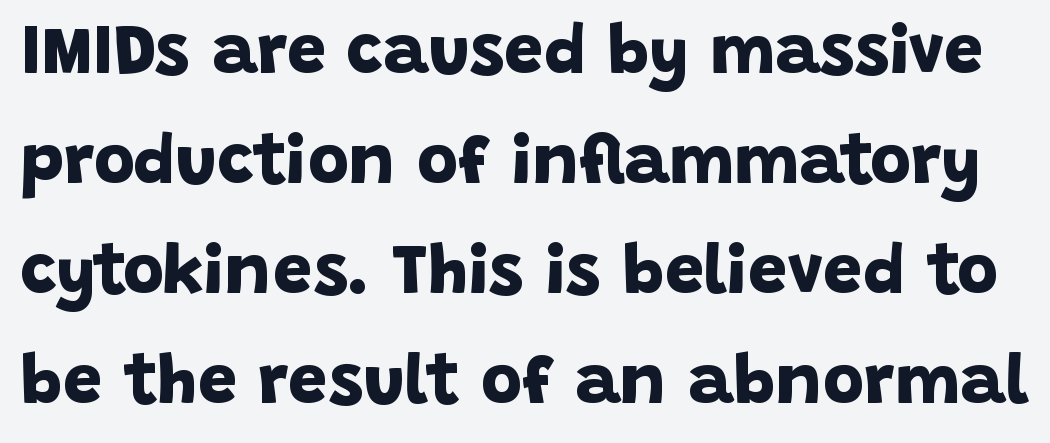
The face used here is rendered with its standard letterfit. The font family rendered here belongs to the sans-serif group. Do the characters align in a grid? No, the font is proportional. Each row of text sits above clean, open space.
